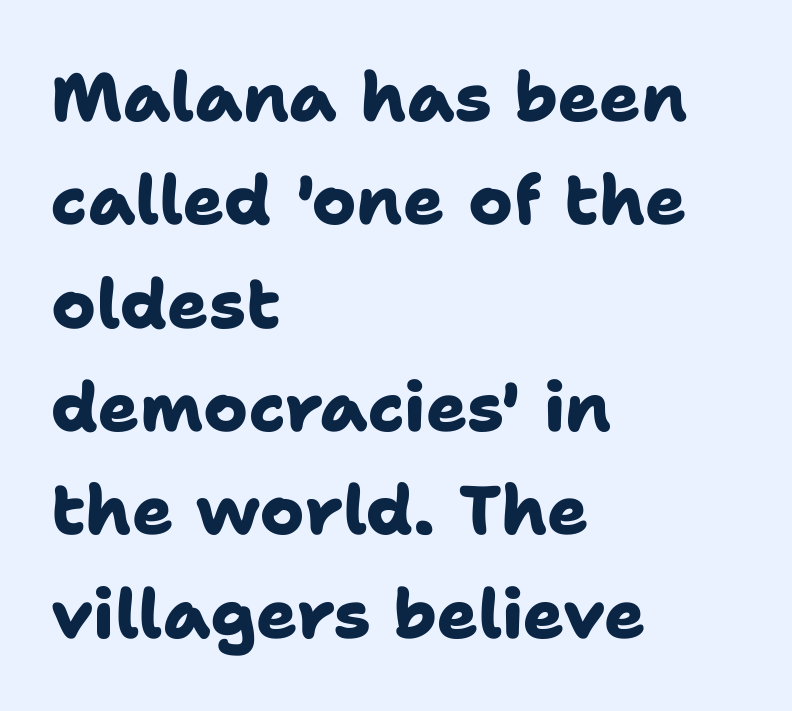
Proportional: the letters do not fall into vertical columns. Evenly set lines give the paragraph a standard silhouette. Strokes here are thick enough to call this a true bold. The paragraph has a hard left edge and a soft right edge. The foot of each line stays bare and open.
